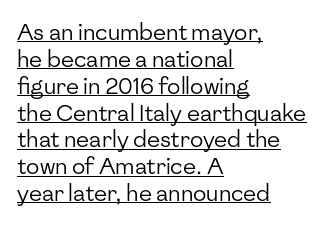
{"italic": "no", "bold": "no", "underline": "yes", "align": "left", "line_spacing_ratio": 1.22, "letter_spacing": "normal", "letter_spacing_em": 0.0, "glyph_px": 22}
